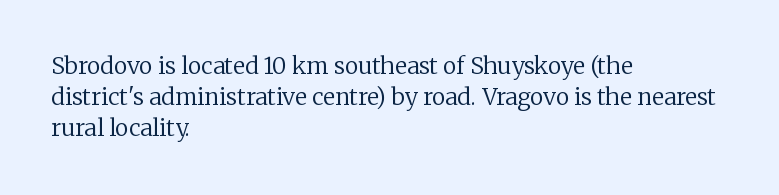
Posture: upright roman. The ragged edge is on the right, which tells us the setting is flush left. Reading down the column, the eye jumps a familiar distance to each next line. The specimen omits any rule beneath the text block's lines. The face looks like a standard text weight, possibly lighter.
